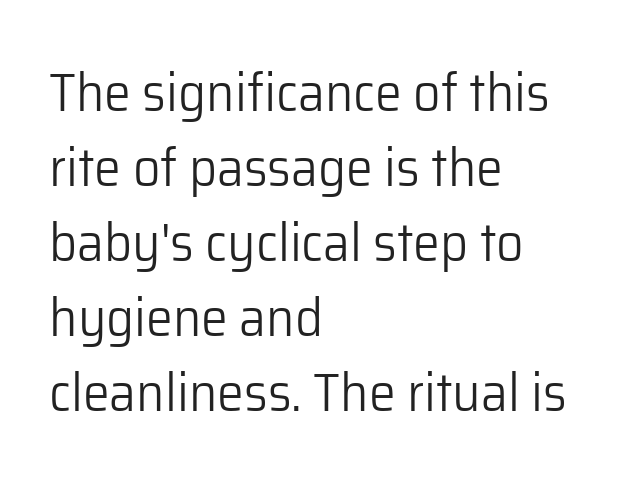
{"serif": "no", "italic": "no", "bold": "no", "weight": "light", "width": "normal", "stroke_contrast": "low", "x_height": "medium", "monospaced": "no", "underline": "no", "align": "left", "line_spacing": "normal", "line_spacing_ratio": 1.39, "letter_spacing": "normal", "letter_spacing_em": 0.0, "glyph_px": 54}
